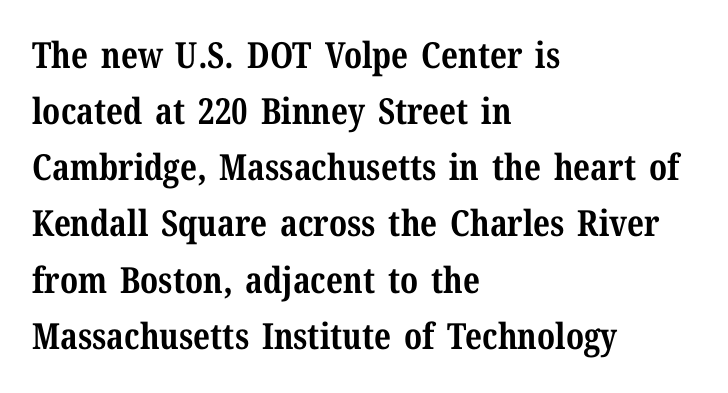
{"serif": "yes", "italic": "no", "bold": "yes", "weight": "bold", "width": "normal", "stroke_contrast": "medium", "x_height": "medium", "monospaced": "no", "underline": "no", "align": "left", "line_spacing": "normal", "line_spacing_ratio": 1.56, "letter_spacing": "normal", "letter_spacing_em": 0.0, "glyph_px": 36}
